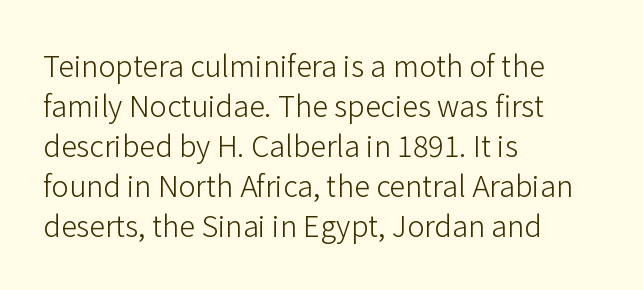
Q: Is the text bold? A: No.
Q: Is the text italic (slanted)? A: No, it is upright.
Q: Is the typeface a serif or a sans-serif typeface? A: Sans-serif.
Q: Is the text underlined? A: No.
Q: How is the paragraph aligned? A: Left-aligned.
Q: Is the spacing between letters normal or unusually wide? A: Normal.
Q: Is the spacing between lines tight, normal or loose? A: Normal.
Q: Width (condensed, normal, or wide)? A: Normal.
Q: Stroke contrast? A: Low.
Q: x-height? A: Medium.
Q: Monospaced? A: No.
